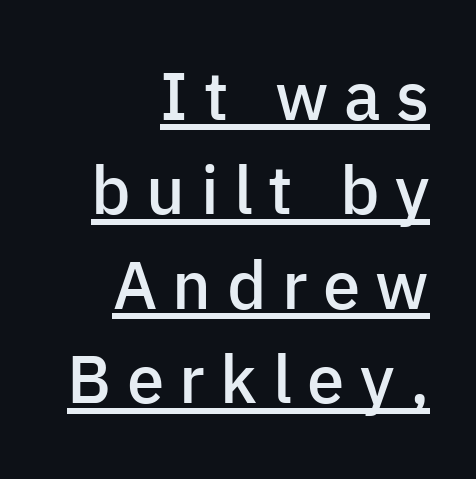
{"serif": "no", "italic": "no", "bold": "semi", "weight": "semibold", "width": "normal", "stroke_contrast": "low", "x_height": "medium", "monospaced": "no", "underline": "yes", "align": "right", "line_spacing": "normal", "line_spacing_ratio": 1.41, "letter_spacing": "wide", "letter_spacing_em": 0.23, "glyph_px": 67}
